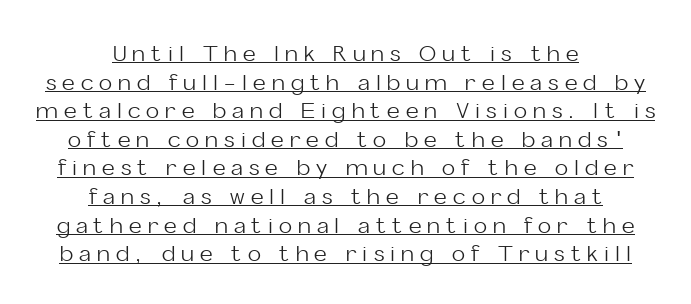
This is underlined copy, the kind a proofreader might mark for attention. Designer's note — italics off, roman on. Letters have the restrained weight of plain body copy at most. Leading matches the norm, producing a regular column.
